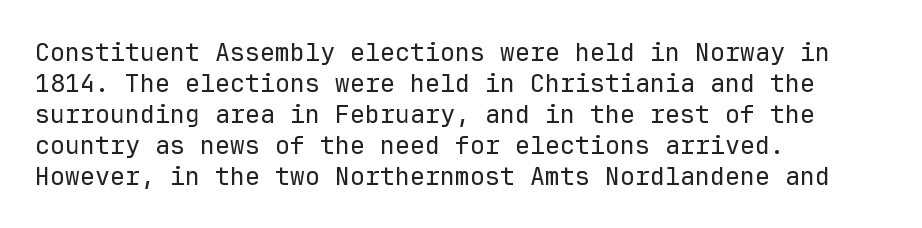
Q: Is the text bold? A: No.
Q: Is the text italic (slanted)? A: No, it is upright.
Q: Is the text underlined? A: No.
Q: How is the paragraph aligned? A: Left-aligned.
Q: Is the spacing between letters normal or unusually wide? A: Normal.
